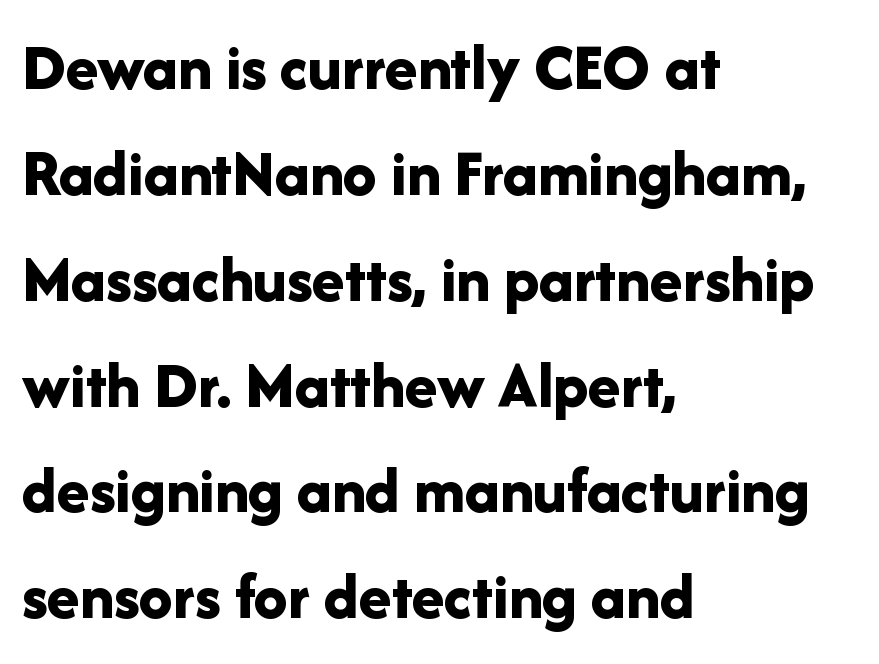
A typesetter would call this leading conventional body-copy spacing. The face used here is proportionally spaced, like ordinary book or web type. Descender tails drop into unmarked territory. Compared with a centered layout, this one pins lines to the left instead.
